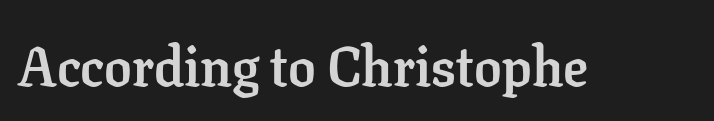
Q: Is the text bold? A: Yes.
Q: Is the text italic (slanted)? A: No, it is upright.
Q: Is the typeface a serif or a sans-serif typeface? A: Serif.
Q: Is the text underlined? A: No.
Q: Is the spacing between letters normal or unusually wide? A: Normal.
Q: Width (condensed, normal, or wide)? A: Normal.
Q: Stroke contrast? A: Low.
Q: x-height? A: Medium.
Q: Monospaced? A: No.
